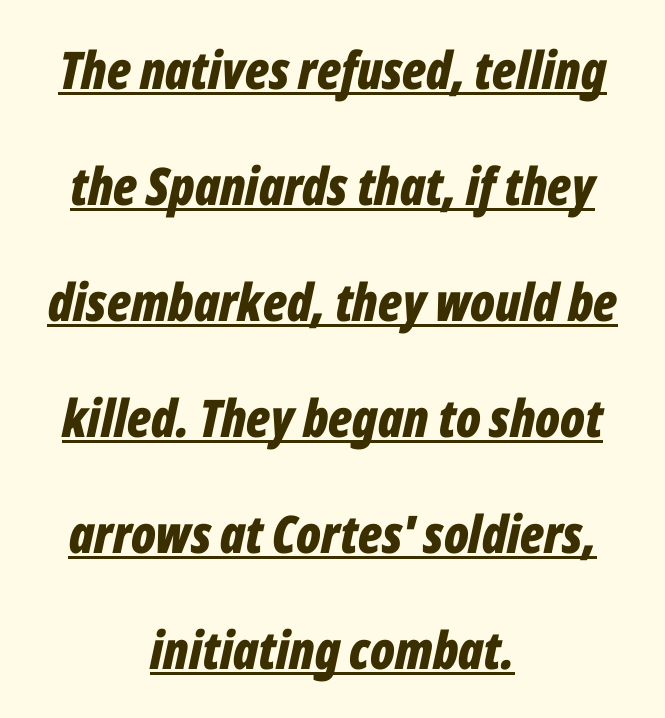
Q: Is the text bold? A: Yes.
Q: Is the text italic (slanted)? A: Yes, it leans right by about 12 degrees.
Q: Is the text underlined? A: Yes.
Q: How is the paragraph aligned? A: Centered.
Q: Is the spacing between letters normal or unusually wide? A: Normal.
Q: Is the spacing between lines tight, normal or loose? A: Loose.
Q: Width (condensed, normal, or wide)? A: Condensed.
Q: Stroke contrast? A: Low.
Q: x-height? A: Medium.
Q: Monospaced? A: No.
